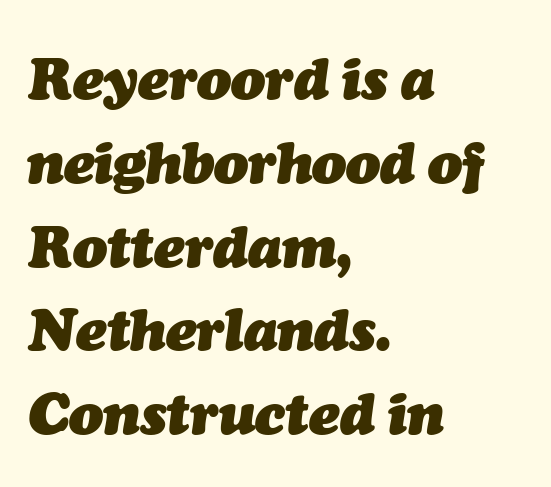
The image shows 57 px heavy type, italic (leaning right); set left-aligned, normal line spacing (1.47x), normal letter spacing, not underlined; medium stroke contrast and a medium x-height.
